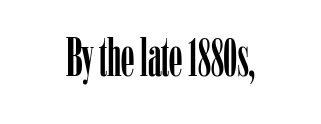
The image shows 54 px condensed serif type, upright; set normal letter spacing, not underlined; low stroke contrast and a medium x-height.
